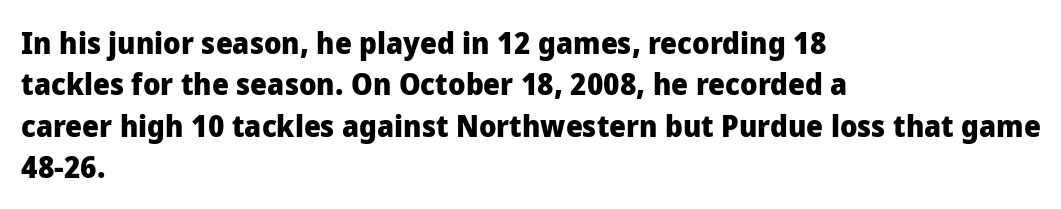
{"serif": "no", "italic": "no", "bold": "yes", "weight": "heavy", "width": "normal", "stroke_contrast": "low", "x_height": "medium", "monospaced": "no", "underline": "no", "align": "left", "line_spacing": "normal", "line_spacing_ratio": 1.38, "letter_spacing": "normal", "letter_spacing_em": 0.0, "glyph_px": 30}
